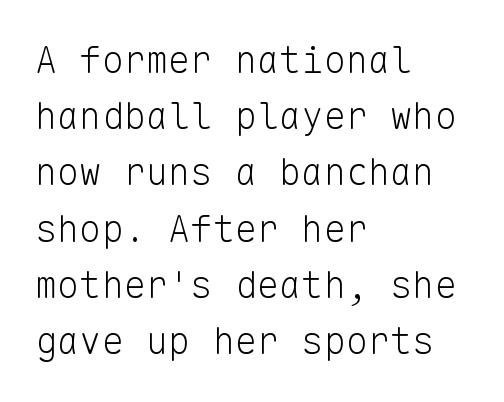
The image shows 37 px light sans-serif type, upright, monospaced; set left-aligned, normal line spacing (1.52x), normal letter spacing, not underlined; low stroke contrast and a medium x-height.
